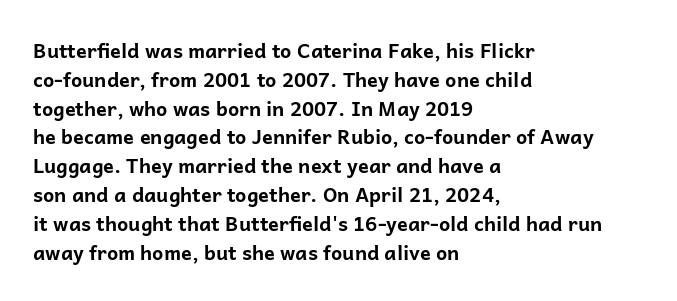
Q: Is the text bold? A: Yes.
Q: Is the text italic (slanted)? A: No, it is upright.
Q: Is the text underlined? A: No.
Q: How is the paragraph aligned? A: Left-aligned.
Q: Is the spacing between letters normal or unusually wide? A: Normal.
Q: Is the spacing between lines tight, normal or loose? A: Normal.
